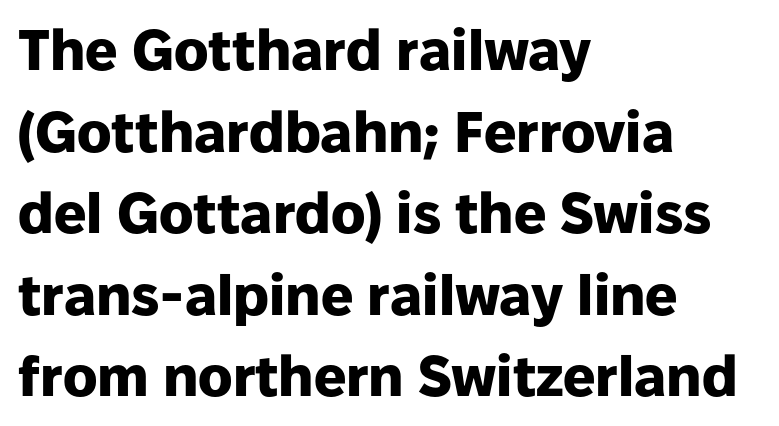
{"serif": "no", "italic": "no", "bold": "yes", "weight": "heavy", "width": "normal", "stroke_contrast": "low", "x_height": "medium", "monospaced": "no", "underline": "no", "align": "left", "line_spacing": "normal", "line_spacing_ratio": 1.43, "letter_spacing": "normal", "letter_spacing_em": 0.0, "glyph_px": 57}
